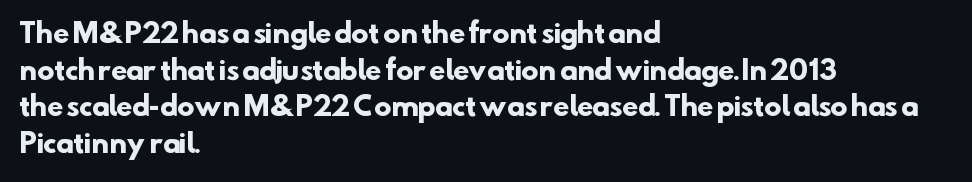
{"bold": "yes", "underline": "no", "align": "left", "line_spacing": "normal", "line_spacing_ratio": 1.41, "letter_spacing": "normal", "letter_spacing_em": 0.0, "glyph_px": 26}
